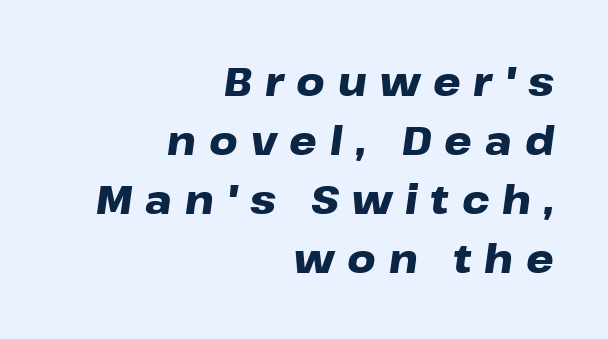
Q: Is the text bold? A: Yes.
Q: Is the text italic (slanted)? A: Yes, it leans right by about 8 degrees.
Q: Is the text underlined? A: No.
Q: How is the paragraph aligned? A: Right-aligned.
Q: Is the spacing between letters normal or unusually wide? A: Unusually wide.
Q: Is the spacing between lines tight, normal or loose? A: Normal.
Q: Width (condensed, normal, or wide)? A: Wide.
Q: Stroke contrast? A: Low.
Q: x-height? A: Medium.
Q: Monospaced? A: No.
